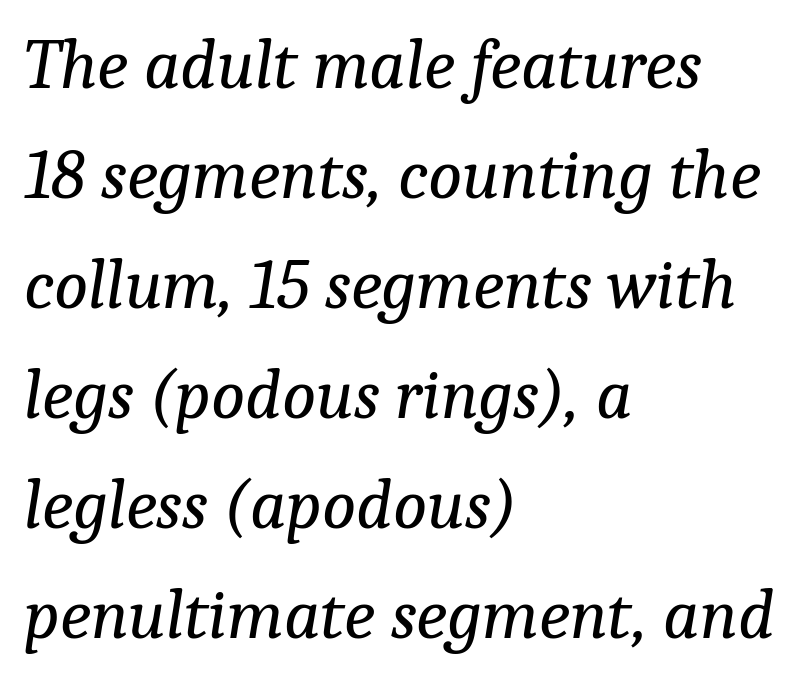
The image shows 71 px regular-weight serif type, italic (leaning right); set left-aligned, normal line spacing (1.55x), normal letter spacing, not underlined; low stroke contrast and a medium x-height.
